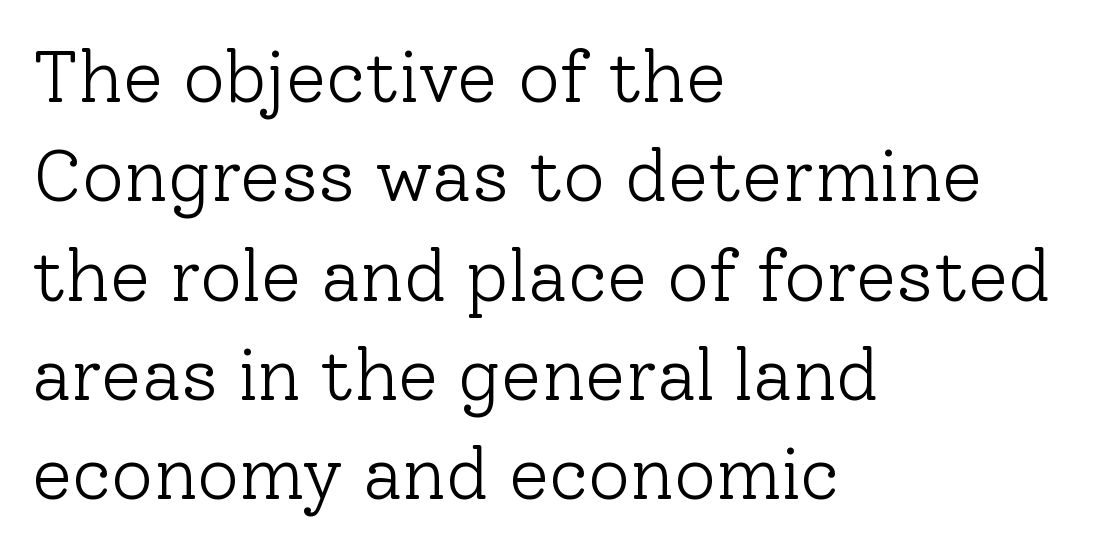
{"serif": "yes", "italic": "no", "bold": "no", "weight": "light", "width": "normal", "stroke_contrast": "low", "x_height": "medium", "monospaced": "no", "underline": "no", "align": "left", "line_spacing": "normal", "line_spacing_ratio": 1.36, "letter_spacing": "normal", "letter_spacing_em": 0.0, "glyph_px": 73}
